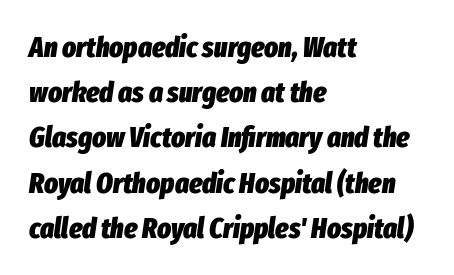
The image shows 29 px heavy, condensed type, italic (leaning right); set left-aligned, normal line spacing (1.56x), normal letter spacing, not underlined; low stroke contrast and a medium x-height.
